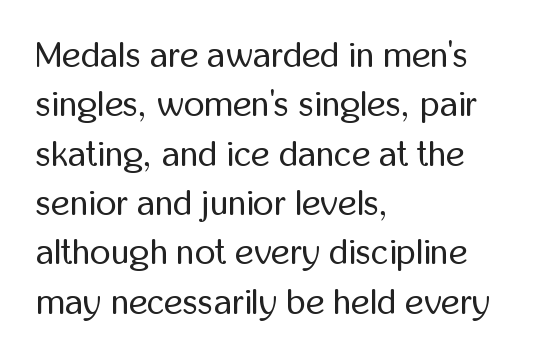
{"serif": "no", "italic": "no", "bold": "no", "weight": "regular", "width": "condensed", "stroke_contrast": "low", "x_height": "medium", "monospaced": "no", "underline": "no", "align": "left", "line_spacing": "normal", "line_spacing_ratio": 1.37, "letter_spacing": "normal", "letter_spacing_em": 0.0, "glyph_px": 36}
